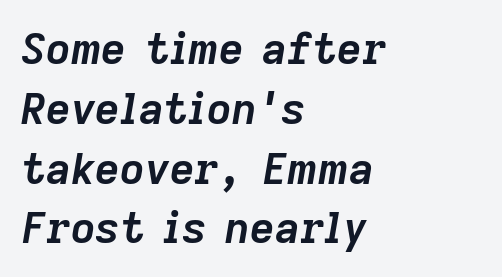
Q: Is the text bold? A: Yes.
Q: Is the text italic (slanted)? A: Yes, it leans right by about 9 degrees.
Q: Is the text underlined? A: No.
Q: How is the paragraph aligned? A: Left-aligned.
Q: Is the spacing between letters normal or unusually wide? A: Normal.
Q: Is the spacing between lines tight, normal or loose? A: Normal.
Q: Width (condensed, normal, or wide)? A: Normal.
Q: Stroke contrast? A: Low.
Q: x-height? A: Medium.
Q: Monospaced? A: No.
